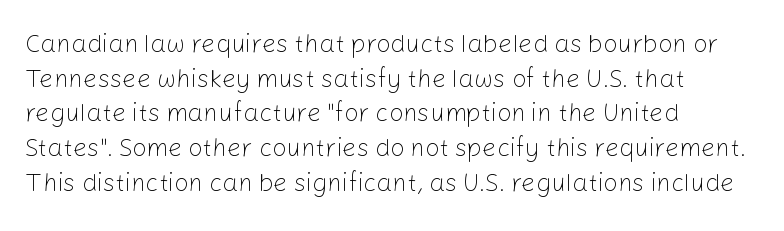
The image shows 25 px text type, upright; set left-aligned, normal line spacing (1.39x), normal letter spacing, not underlined.
